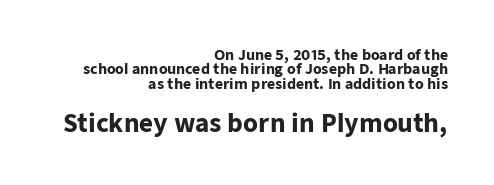
{"italic": "no", "bold": "yes", "underline": "no", "align": "right", "line_spacing": "tight", "line_spacing_ratio": 1.03, "letter_spacing": "normal", "letter_spacing_em": 0.0, "larger_block": "second", "size_ratio": 1.71, "glyph_px": 24}
